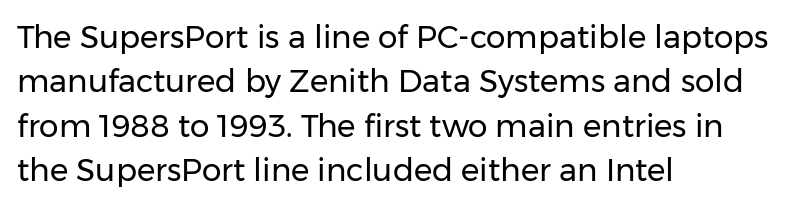
Q: Is the text bold? A: No.
Q: Is the text italic (slanted)? A: No, it is upright.
Q: Is the typeface a serif or a sans-serif typeface? A: Sans-serif.
Q: Is the text underlined? A: No.
Q: How is the paragraph aligned? A: Left-aligned.
Q: Is the spacing between letters normal or unusually wide? A: Normal.
Q: Is the spacing between lines tight, normal or loose? A: Normal.
Q: Width (condensed, normal, or wide)? A: Normal.
Q: Stroke contrast? A: Low.
Q: x-height? A: Medium.
Q: Monospaced? A: No.
